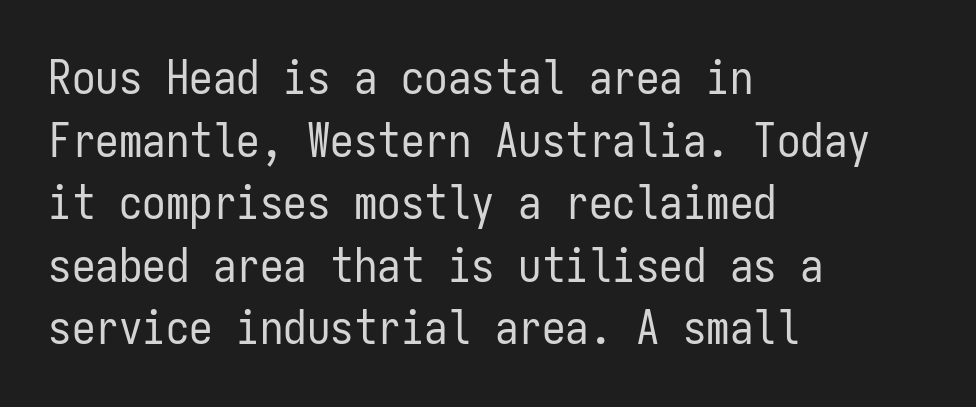
{"serif": "no", "italic": "no", "bold": "no", "weight": "regular", "width": "condensed", "stroke_contrast": "low", "x_height": "medium", "monospaced": "yes", "underline": "no", "align": "left", "line_spacing": "normal", "line_spacing_ratio": 1.33, "letter_spacing": "normal", "letter_spacing_em": 0.0, "glyph_px": 47}
